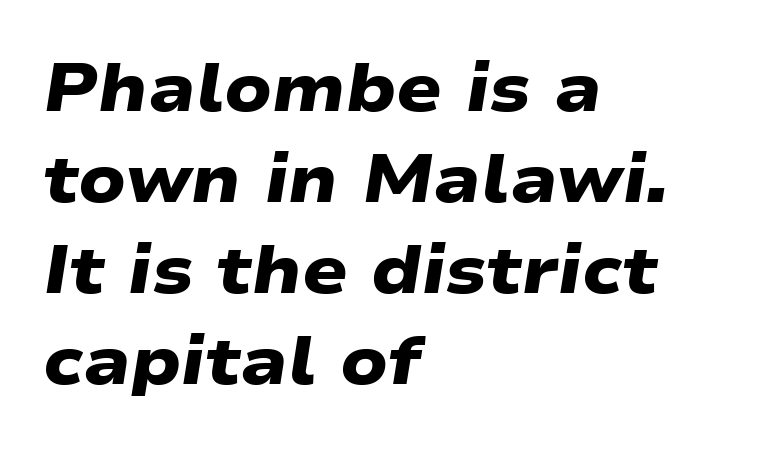
{"serif": "no", "bold": "yes", "weight": "heavy", "width": "wide", "stroke_contrast": "low", "x_height": "medium", "monospaced": "no", "underline": "no", "align": "left", "line_spacing": "normal", "line_spacing_ratio": 1.36, "letter_spacing": "normal", "letter_spacing_em": 0.0, "glyph_px": 67}
